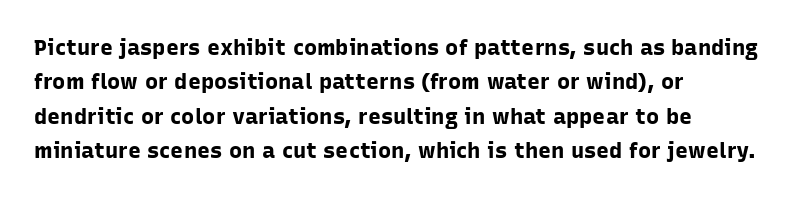
Upright lettering throughout. Just letters on the line, the space beneath them empty. The vertical gap from one line to the next is medium. Strong, thick strokes mark this as bold type. Short and long lines alike share a common starting point at left.
